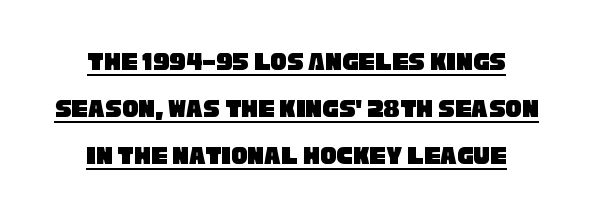
The image shows 27 px text type; set centered, line spacing 1.75x, normal letter spacing, underlined.
